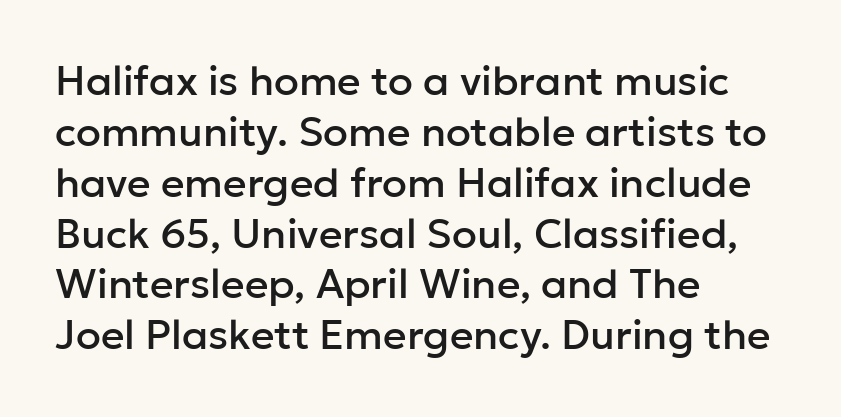
{"serif": "no", "italic": "no", "width": "normal", "stroke_contrast": "low", "x_height": "medium", "monospaced": "no", "underline": "no", "align": "left", "line_spacing_ratio": 1.24, "letter_spacing": "normal", "letter_spacing_em": 0.0, "glyph_px": 41}
